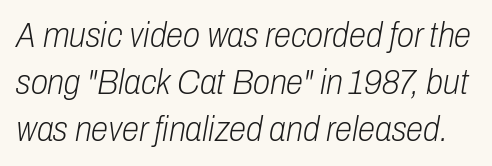
{"italic": "yes", "lean": "right", "slant_degrees": 10, "bold": "no", "weight": "light", "width": "condensed", "stroke_contrast": "low", "x_height": "medium", "monospaced": "no", "underline": "no", "line_spacing": "normal", "line_spacing_ratio": 1.35, "letter_spacing": "normal", "letter_spacing_em": 0.0, "glyph_px": 35}
